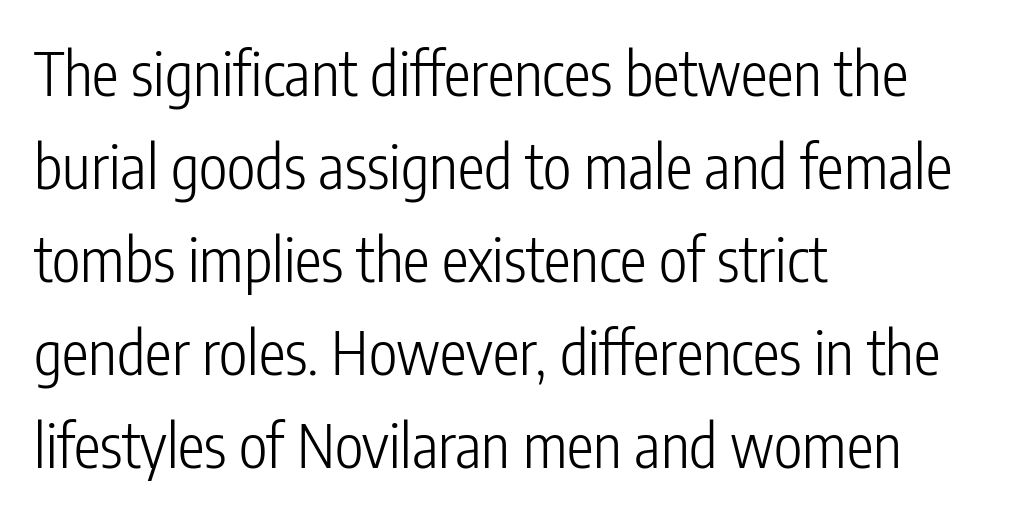
{"serif": "no", "italic": "no", "bold": "no", "weight": "light", "width": "condensed", "stroke_contrast": "low", "x_height": "medium", "monospaced": "no", "underline": "no", "align": "left", "line_spacing": "normal", "line_spacing_ratio": 1.55, "letter_spacing": "normal", "letter_spacing_em": 0.0, "glyph_px": 60}
